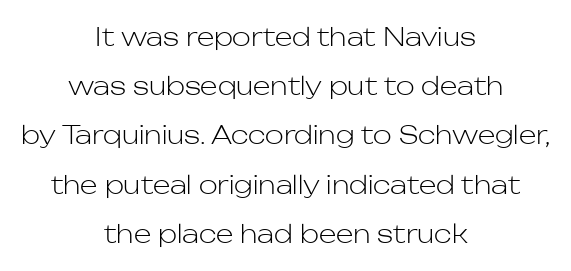
{"italic": "no", "bold": "no", "underline": "no", "align": "center", "line_spacing": "loose", "line_spacing_ratio": 1.97, "letter_spacing": "normal", "letter_spacing_em": 0.0, "glyph_px": 25}
